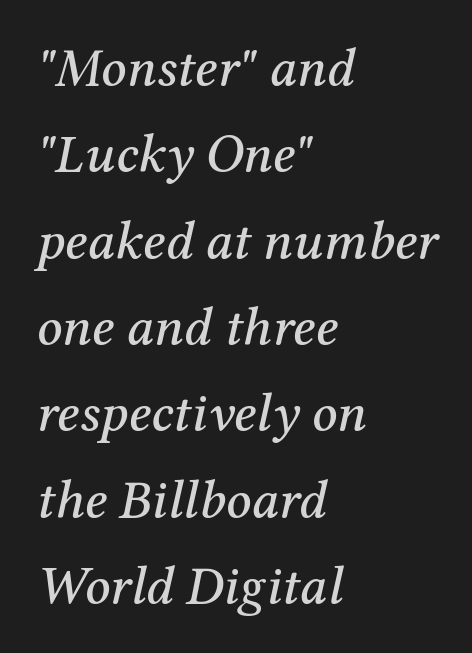
{"serif": "yes", "italic": "yes", "lean": "right", "slant_degrees": 12, "width": "normal", "stroke_contrast": "medium", "x_height": "medium", "monospaced": "no", "underline": "no", "align": "left", "line_spacing": "normal", "line_spacing_ratio": 1.57, "letter_spacing": "normal", "letter_spacing_em": 0.0, "glyph_px": 55}
